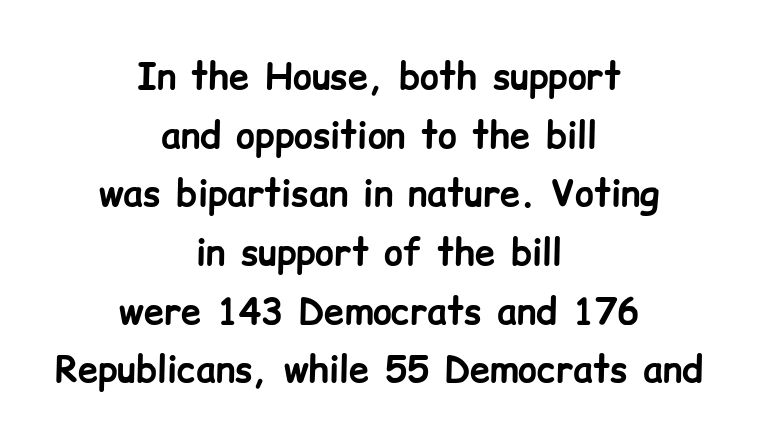
The image shows 36 px bold sans-serif type, upright; set centered, normal line spacing (1.63x), normal letter spacing, not underlined; low stroke contrast and a medium x-height.
